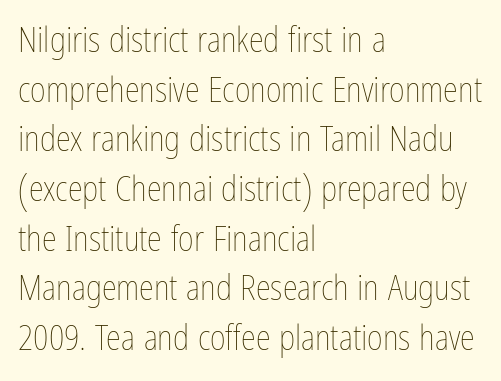
The image shows 34 px thin, condensed type, upright; set left-aligned, normal line spacing (1.46x), normal letter spacing, not underlined; low stroke contrast and a medium x-height.
